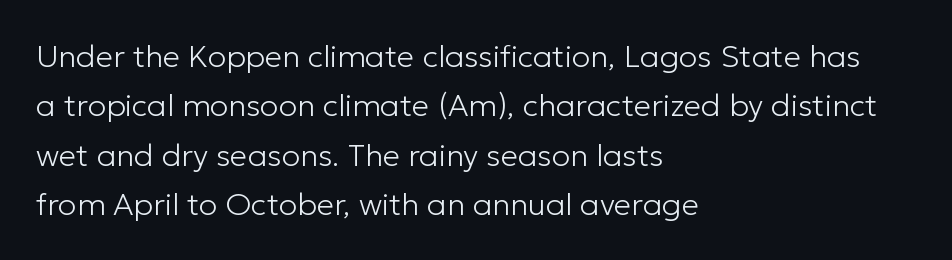
Tracking here is standard; glyphs follow each other at the usual distance. Unbolded letterforms with no extra heft. Serifs: no, the terminals of the letterforms are clean. Leading matches the norm, producing a regular column. This rendering uses left alignment, leaving the right contour irregular. Clear beneath every line of the passage.
